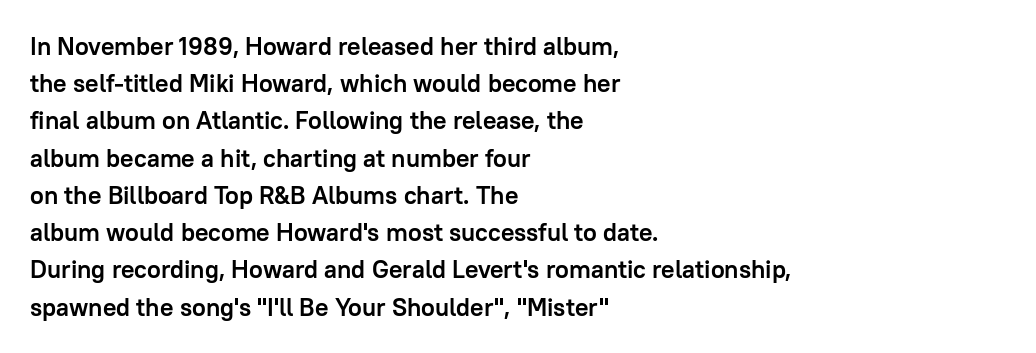
Q: Is the text bold? A: Yes.
Q: Is the text italic (slanted)? A: No, it is upright.
Q: Is the text underlined? A: No.
Q: How is the paragraph aligned? A: Left-aligned.
Q: Is the spacing between letters normal or unusually wide? A: Normal.
Q: Is the spacing between lines tight, normal or loose? A: Normal.
